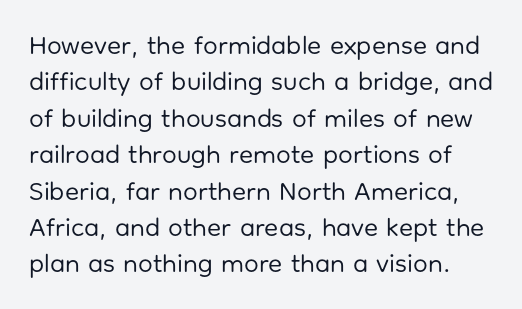
Q: Is the text bold? A: No.
Q: Is the text italic (slanted)? A: No, it is upright.
Q: Is the text underlined? A: No.
Q: Is the spacing between letters normal or unusually wide? A: Normal.
Q: Is the spacing between lines tight, normal or loose? A: Normal.
